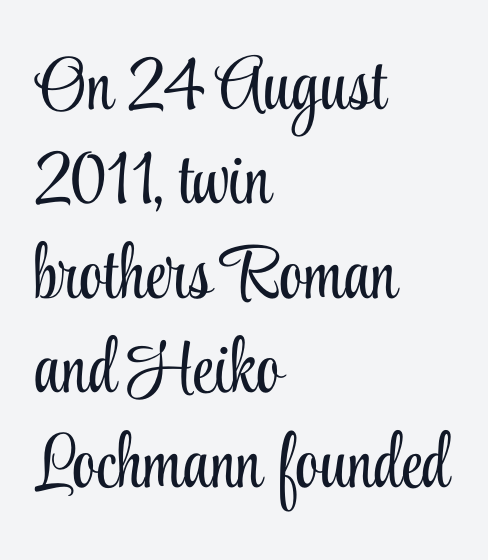
Q: Is the text bold? A: No.
Q: Is the text italic (slanted)? A: Yes.
Q: Is the typeface a serif or a sans-serif typeface? A: Serif.
Q: Is the text underlined? A: No.
Q: How is the paragraph aligned? A: Left-aligned.
Q: Is the spacing between letters normal or unusually wide? A: Normal.
Q: Is the spacing between lines tight, normal or loose? A: Normal.
Q: Width (condensed, normal, or wide)? A: Condensed.
Q: Stroke contrast? A: Low.
Q: x-height? A: Small.
Q: Monospaced? A: No.
